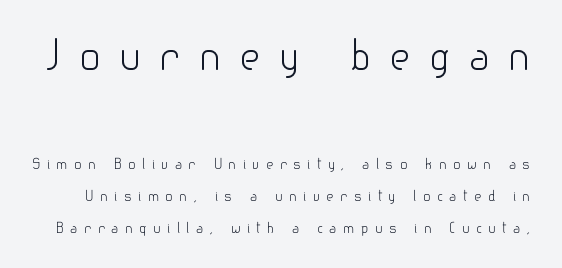
{"serif": "no", "italic": "no", "bold": "no", "weight": "light", "width": "normal", "stroke_contrast": "low", "x_height": "small", "monospaced": "no", "underline": "no", "line_spacing": "loose", "line_spacing_ratio": 2.29, "letter_spacing": "wide", "letter_spacing_em": 0.46, "larger_block": "first", "size_ratio": 2.86, "glyph_px": 40}
